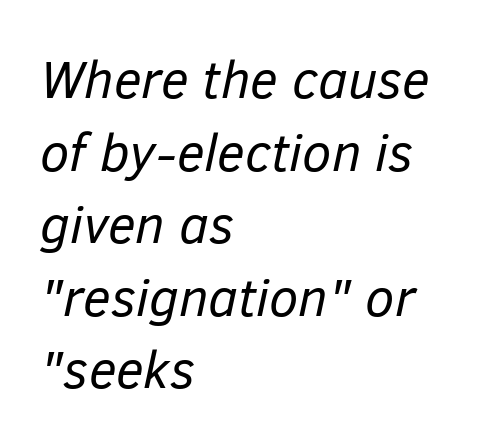
{"italic": "yes", "lean": "right", "slant_degrees": 12, "bold": "no", "weight": "regular", "width": "normal", "stroke_contrast": "low", "x_height": "medium", "monospaced": "no", "underline": "no", "align": "left", "line_spacing": "normal", "line_spacing_ratio": 1.37, "letter_spacing": "normal", "letter_spacing_em": 0.0, "glyph_px": 53}
